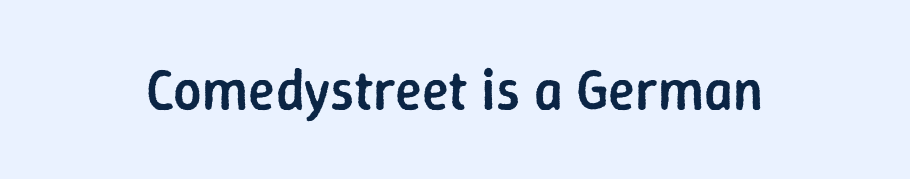
{"serif": "no", "italic": "no", "bold": "semi", "weight": "semibold", "width": "normal", "stroke_contrast": "low", "x_height": "medium", "monospaced": "no", "underline": "no", "letter_spacing": "normal", "letter_spacing_em": 0.0, "glyph_px": 56}
